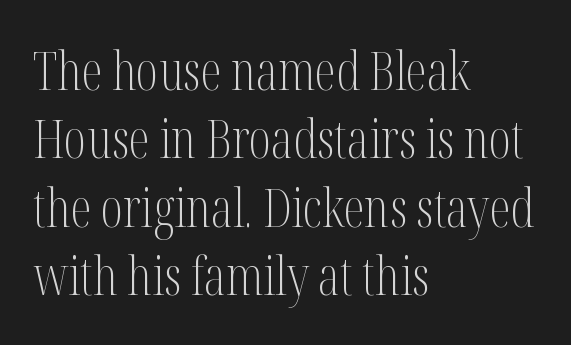
The image shows 53 px light, condensed serif type, upright; set left-aligned, normal line spacing (1.29x), normal letter spacing, not underlined; medium stroke contrast and a medium x-height.
